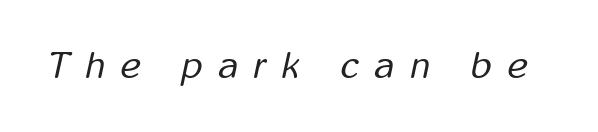
Compared with ordinary roman type, these characters are visibly tilted. Honestly, the letter spacing is so wide it's the main thing you notice. The face used here is proportionally spaced, like ordinary book or web type. The specimen omits any rule beneath the text block's lines. The face looks like a standard text weight, possibly lighter.
